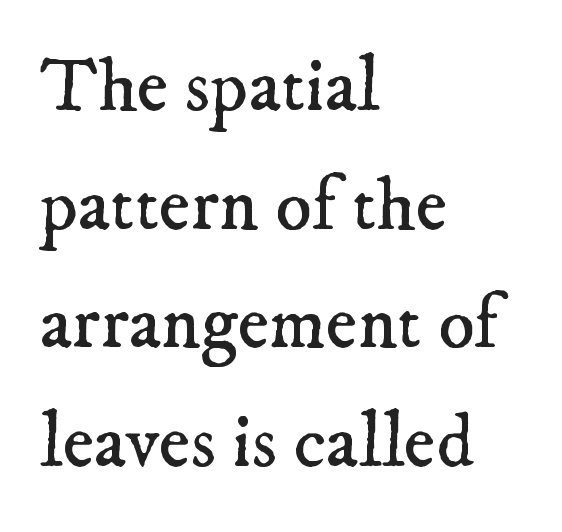
Q: Is the text bold? A: No.
Q: Is the typeface a serif or a sans-serif typeface? A: Serif.
Q: Is the text underlined? A: No.
Q: How is the paragraph aligned? A: Left-aligned.
Q: Is the spacing between letters normal or unusually wide? A: Normal.
Q: Is the spacing between lines tight, normal or loose? A: Normal.
Q: Width (condensed, normal, or wide)? A: Normal.
Q: Stroke contrast? A: Low.
Q: x-height? A: Small.
Q: Monospaced? A: No.
